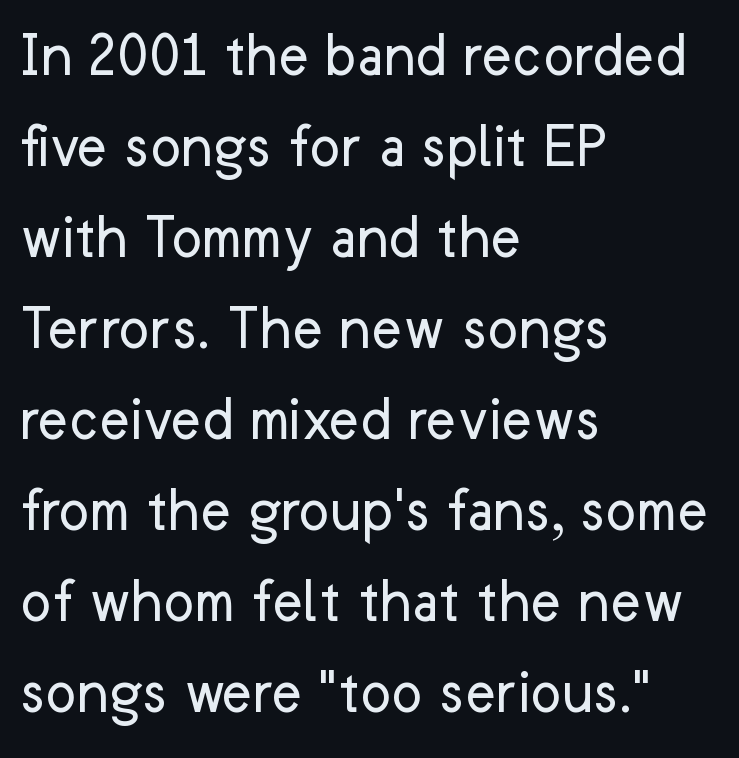
Q: Is the text bold? A: No.
Q: Is the text italic (slanted)? A: No, it is upright.
Q: Is the typeface a serif or a sans-serif typeface? A: Sans-serif.
Q: Is the text underlined? A: No.
Q: How is the paragraph aligned? A: Left-aligned.
Q: Is the spacing between letters normal or unusually wide? A: Normal.
Q: Is the spacing between lines tight, normal or loose? A: Normal.
Q: Width (condensed, normal, or wide)? A: Normal.
Q: Stroke contrast? A: Low.
Q: x-height? A: Medium.
Q: Monospaced? A: No.
